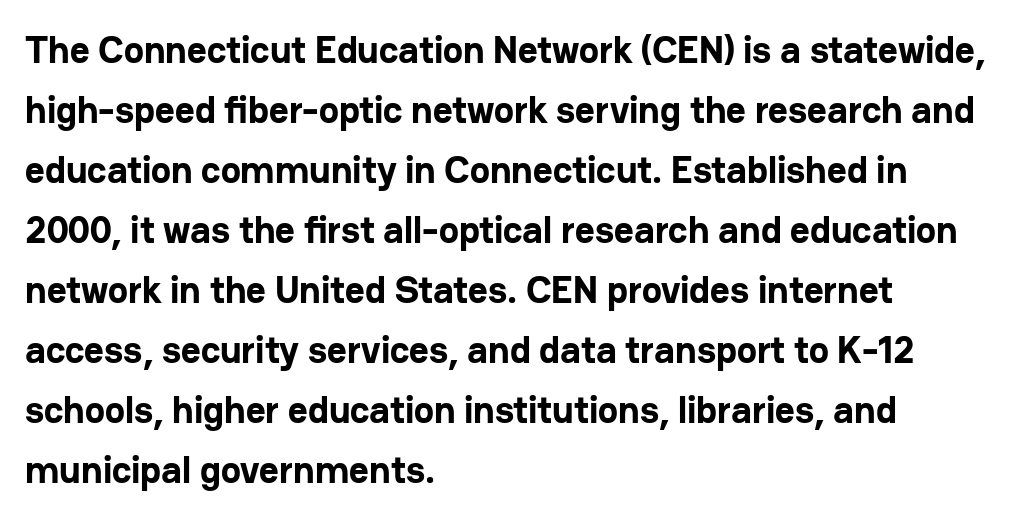
Q: Is the text bold? A: Yes.
Q: Is the text italic (slanted)? A: No, it is upright.
Q: Is the typeface a serif or a sans-serif typeface? A: Sans-serif.
Q: Is the text underlined? A: No.
Q: How is the paragraph aligned? A: Left-aligned.
Q: Is the spacing between letters normal or unusually wide? A: Normal.
Q: Is the spacing between lines tight, normal or loose? A: Normal.
Q: Width (condensed, normal, or wide)? A: Normal.
Q: Stroke contrast? A: Low.
Q: x-height? A: Medium.
Q: Monospaced? A: No.
